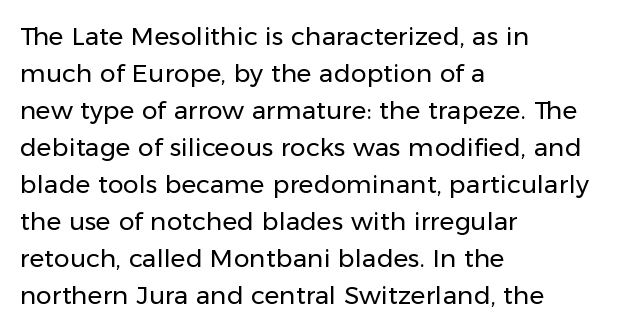
The image shows 25 px text type, upright; set left-aligned, normal line spacing (1.48x), normal letter spacing, not underlined.
